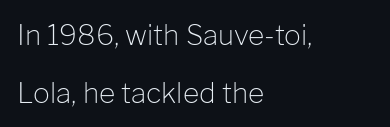
Has an underline been added? It has not. Weight class: somewhere from thin through regular. The paragraph shown leans on its left margin. Looks like regular typesetting: each glyph gets only the width it needs. Ordinary non-slanted type is in use. What stands out about the letter spacing? Nothing — it is the standard amount.
